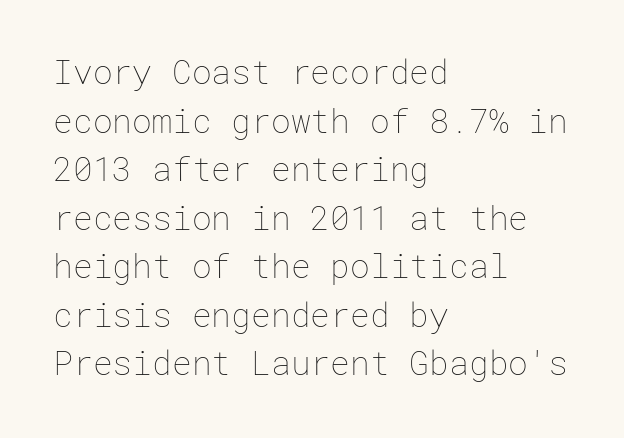
Q: Is the text bold? A: No.
Q: Is the text italic (slanted)? A: No, it is upright.
Q: Is the text underlined? A: No.
Q: How is the paragraph aligned? A: Left-aligned.
Q: Is the spacing between letters normal or unusually wide? A: Normal.
Q: Is the spacing between lines tight, normal or loose? A: Normal.
Q: Width (condensed, normal, or wide)? A: Normal.
Q: Stroke contrast? A: Low.
Q: x-height? A: Medium.
